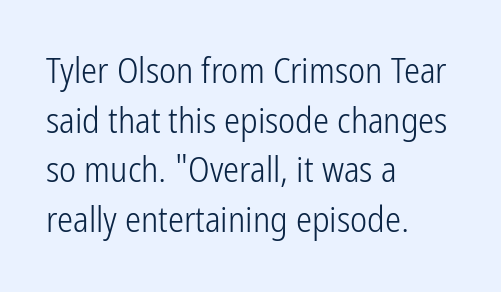
The image shows 36 px light, condensed sans-serif type, upright; set left-aligned, normal line spacing (1.38x), normal letter spacing, not underlined; low stroke contrast and a medium x-height.
